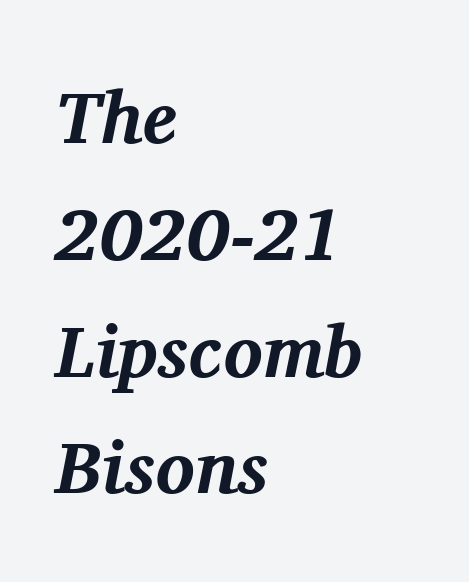
Slant detected: the letters are inclined. As a designer I'd log this as weight 700, bold. The letters carry serifs — small finishing strokes at the ends of their stems. The passage shown stacks its lines at a standard gap. Short note: letters normally spaced.
